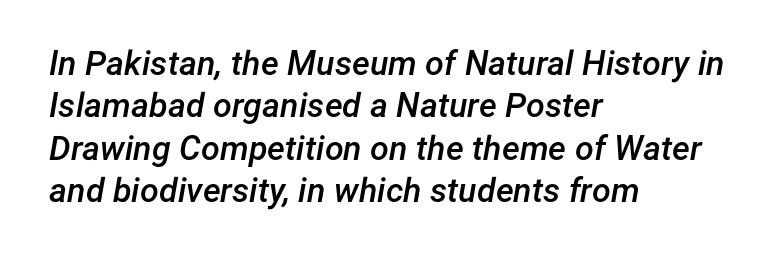
Standard letterfit; no display-style spreading of the glyphs. Varying glyph widths throughout — classic text-font behaviour. The specimen reads as italic at a glance. Caption: multi-line text, flush left, ragged right. Clear beneath every line of the passage.
